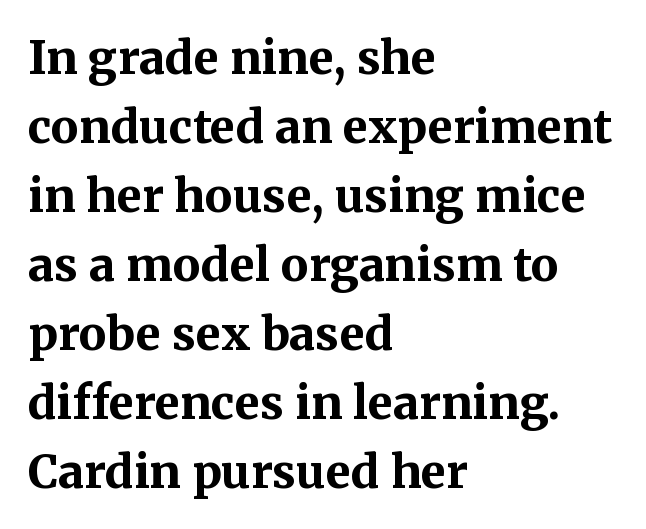
{"serif": "yes", "italic": "no", "bold": "yes", "weight": "bold", "width": "normal", "stroke_contrast": "medium", "x_height": "medium", "monospaced": "no", "underline": "no", "align": "left", "line_spacing": "normal", "line_spacing_ratio": 1.5, "letter_spacing": "normal", "letter_spacing_em": 0.0, "glyph_px": 46}
